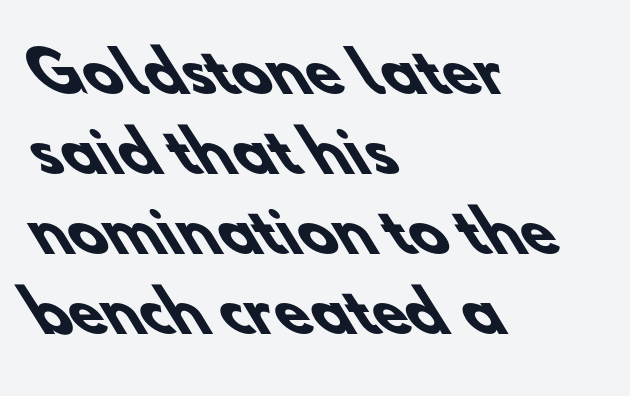
{"serif": "no", "bold": "yes", "weight": "heavy", "width": "normal", "stroke_contrast": "low", "x_height": "small", "monospaced": "no", "underline": "no", "align": "left", "line_spacing": "normal", "line_spacing_ratio": 1.43, "letter_spacing": "normal", "letter_spacing_em": 0.0, "glyph_px": 56}
